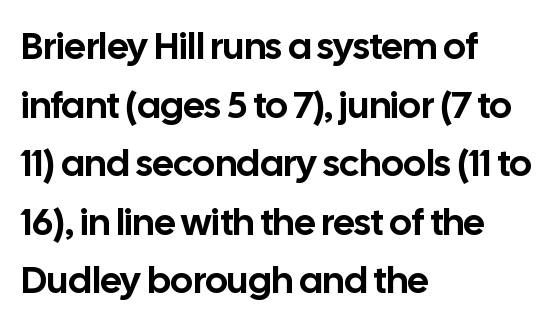
{"serif": "no", "italic": "no", "width": "normal", "stroke_contrast": "low", "x_height": "medium", "monospaced": "no", "underline": "no", "align": "left", "line_spacing": "normal", "line_spacing_ratio": 1.54, "letter_spacing": "normal", "letter_spacing_em": 0.0, "glyph_px": 38}
